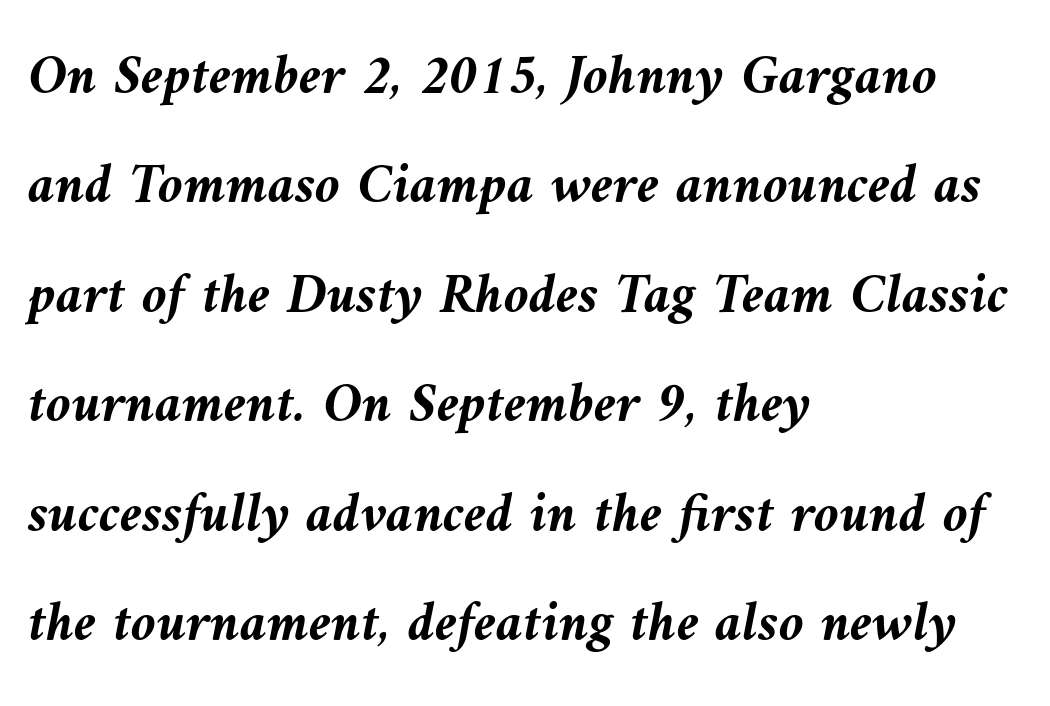
The image shows 57 px semibold type, italic (leaning left); set left-aligned, loose line spacing (1.92x), normal letter spacing, not underlined; medium stroke contrast and a medium x-height.
